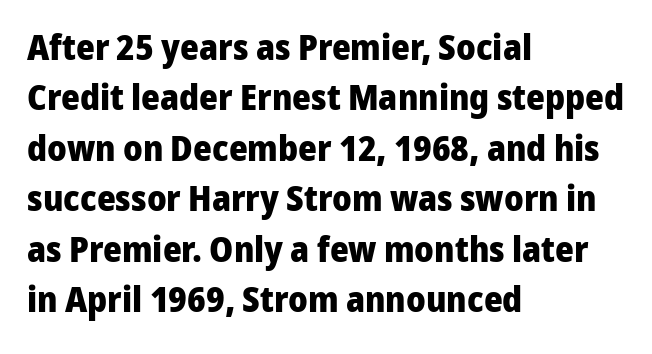
The image shows 36 px heavy sans-serif type, upright; set left-aligned, normal line spacing (1.4x), normal letter spacing, not underlined; low stroke contrast and a medium x-height.
